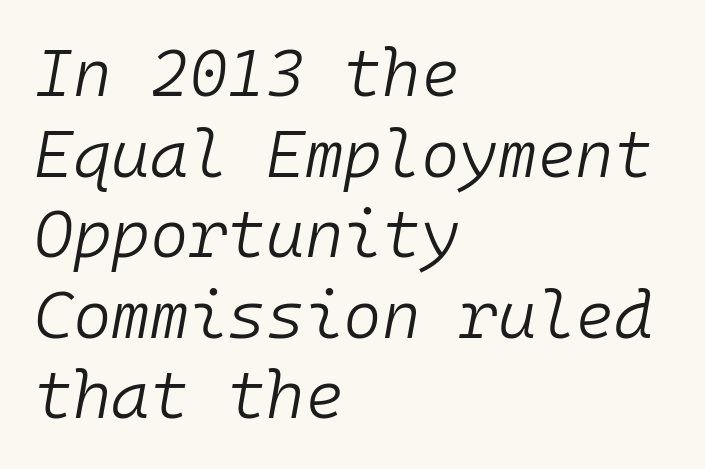
Each letter, wide or thin by design, is forced into the same width here. Stroke thickness stays within the range of a standard reading face or lighter. The space directly below the letters is spotless. If you drew a ruler down the left edge, every line would touch it.
